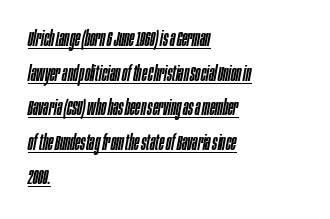
The image shows 22 px text type, italic (leaning right); set left-aligned, normal line spacing (1.57x), normal letter spacing, underlined.
